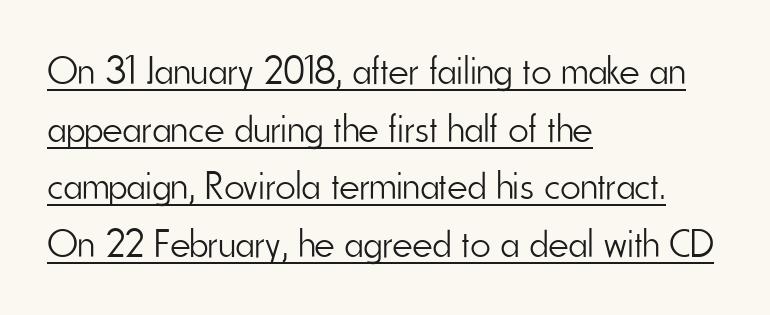
{"serif": "no", "italic": "no", "bold": "no", "weight": "light", "width": "condensed", "stroke_contrast": "low", "x_height": "small", "monospaced": "no", "underline": "yes", "align": "left", "line_spacing": "normal", "line_spacing_ratio": 1.48, "letter_spacing": "normal", "letter_spacing_em": 0.0, "glyph_px": 39}
